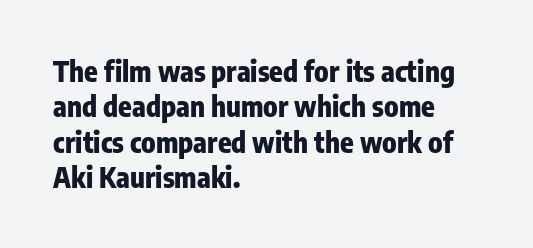
The image shows 28 px heavy, condensed sans-serif type, upright; set left-aligned, normal line spacing (1.26x), normal letter spacing, not underlined; low stroke contrast and a medium x-height.
